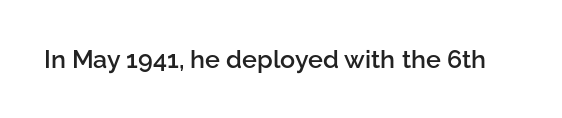
The image shows 25 px text type, upright; set normal letter spacing, not underlined.
